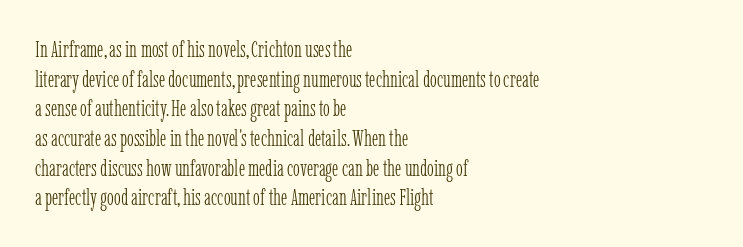
{"italic": "no", "bold": "no", "underline": "no", "align": "left", "line_spacing": "normal", "line_spacing_ratio": 1.29, "letter_spacing": "normal", "letter_spacing_em": 0.0, "glyph_px": 23}
